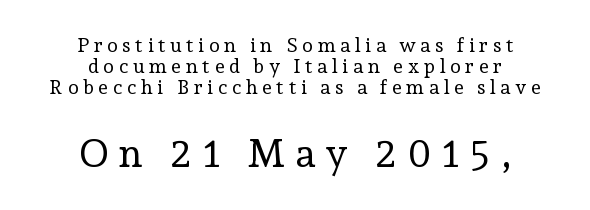
{"serif": "yes", "italic": "no", "bold": "no", "weight": "regular", "width": "normal", "stroke_contrast": "low", "x_height": "medium", "monospaced": "no", "underline": "no", "align": "center", "line_spacing": "tight", "line_spacing_ratio": 1.06, "letter_spacing": "wide", "letter_spacing_em": 0.22, "larger_block": "second", "size_ratio": 2.0, "glyph_px": 40}
